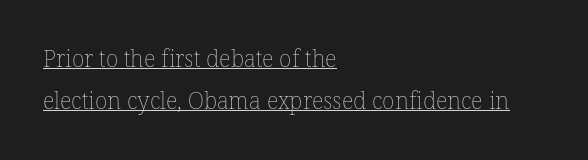
Q: Is the text bold? A: No.
Q: Is the text italic (slanted)? A: No, it is upright.
Q: Is the text underlined? A: Yes.
Q: How is the paragraph aligned? A: Left-aligned.
Q: Is the spacing between letters normal or unusually wide? A: Normal.
